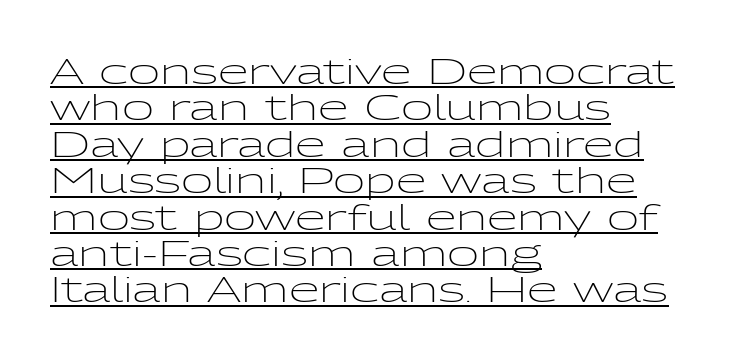
Where is the straight margin? On the left. The rendering uses the underline text-decoration. The face used here is proportionally spaced, like ordinary book or web type. A sans-serif font was chosen for this passage. Students, note that the glyphs here touch the page at normal intervals.
